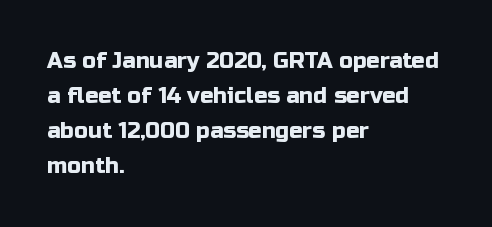
Q: Is the text italic (slanted)? A: No, it is upright.
Q: Is the text underlined? A: No.
Q: How is the paragraph aligned? A: Left-aligned.
Q: Is the spacing between letters normal or unusually wide? A: Normal.
Q: Is the spacing between lines tight, normal or loose? A: Normal.
